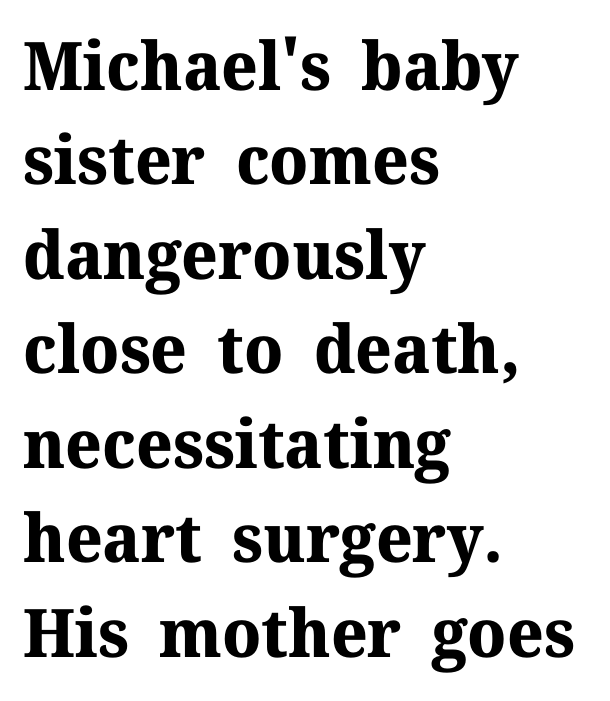
{"serif": "yes", "italic": "no", "bold": "yes", "weight": "bold", "width": "normal", "stroke_contrast": "medium", "x_height": "medium", "monospaced": "no", "underline": "no", "align": "left", "line_spacing": "normal", "line_spacing_ratio": 1.41, "letter_spacing": "normal", "letter_spacing_em": 0.0, "glyph_px": 67}
